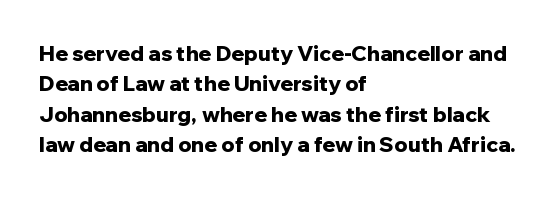
Q: Is the text bold? A: Yes.
Q: Is the text italic (slanted)? A: No, it is upright.
Q: Is the text underlined? A: No.
Q: How is the paragraph aligned? A: Left-aligned.
Q: Is the spacing between letters normal or unusually wide? A: Normal.
Q: Is the spacing between lines tight, normal or loose? A: Normal.
